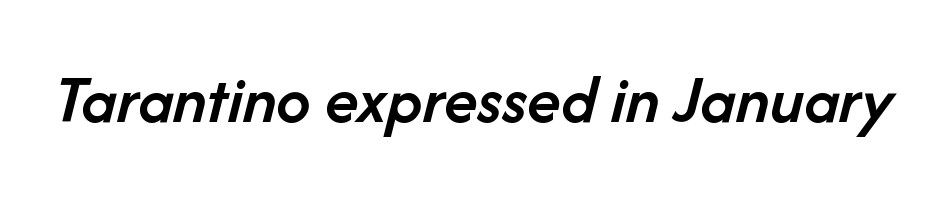
Q: Is the text bold? A: Semi-bold.
Q: Is the text italic (slanted)? A: Yes, it leans right by about 14 degrees.
Q: Is the text underlined? A: No.
Q: Is the spacing between letters normal or unusually wide? A: Normal.
Q: Width (condensed, normal, or wide)? A: Normal.
Q: Stroke contrast? A: Low.
Q: x-height? A: Medium.
Q: Monospaced? A: No.
